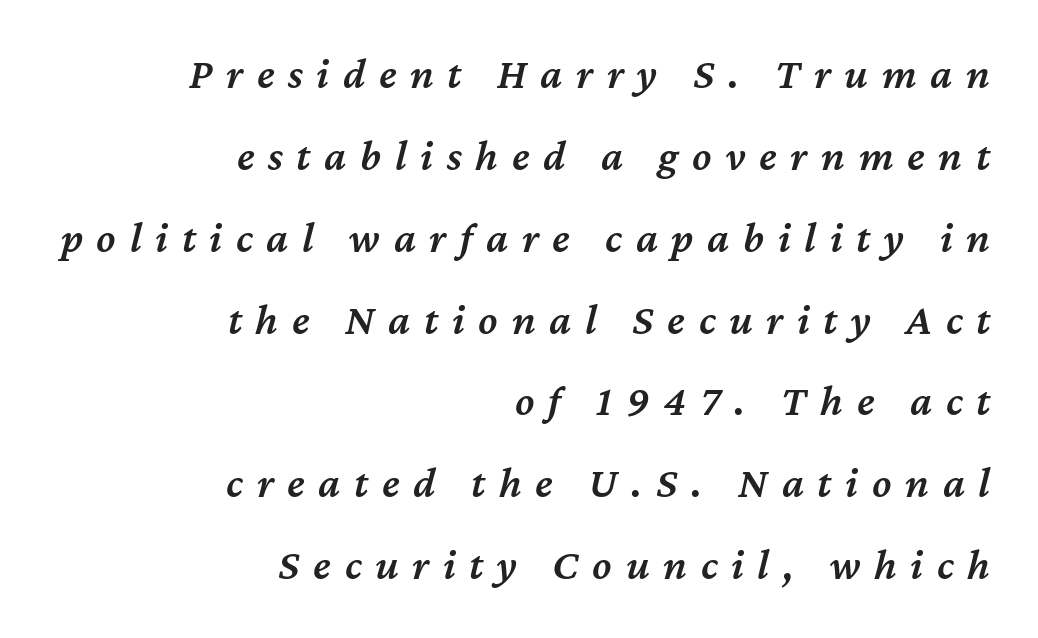
Q: Is the text bold? A: Semi-bold.
Q: Is the text italic (slanted)? A: Yes, it leans right by about 12 degrees.
Q: Is the text underlined? A: No.
Q: How is the paragraph aligned? A: Right-aligned.
Q: Is the spacing between letters normal or unusually wide? A: Unusually wide.
Q: Width (condensed, normal, or wide)? A: Normal.
Q: Stroke contrast? A: Medium.
Q: x-height? A: Medium.
Q: Monospaced? A: No.
